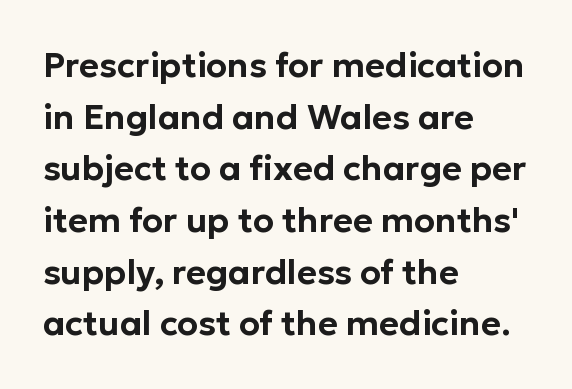
The image shows 34 px sans-serif type, upright; set left-aligned, normal line spacing (1.52x), normal letter spacing, not underlined; low stroke contrast and a medium x-height.
